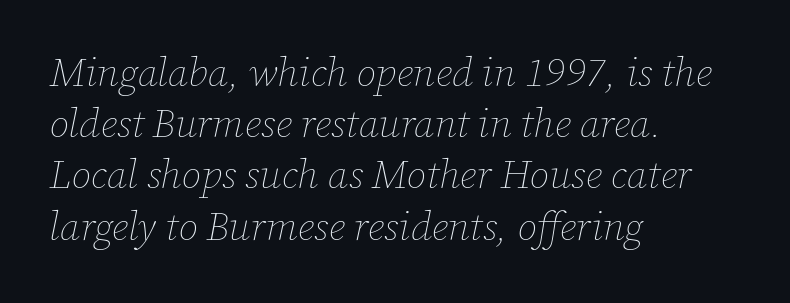
{"italic": "yes", "lean": "right", "slant_degrees": 12, "bold": "no", "weight": "thin", "width": "normal", "stroke_contrast": "low", "x_height": "medium", "monospaced": "no", "underline": "no", "align": "left", "line_spacing": "normal", "line_spacing_ratio": 1.28, "letter_spacing": "normal", "letter_spacing_em": 0.0, "glyph_px": 40}
